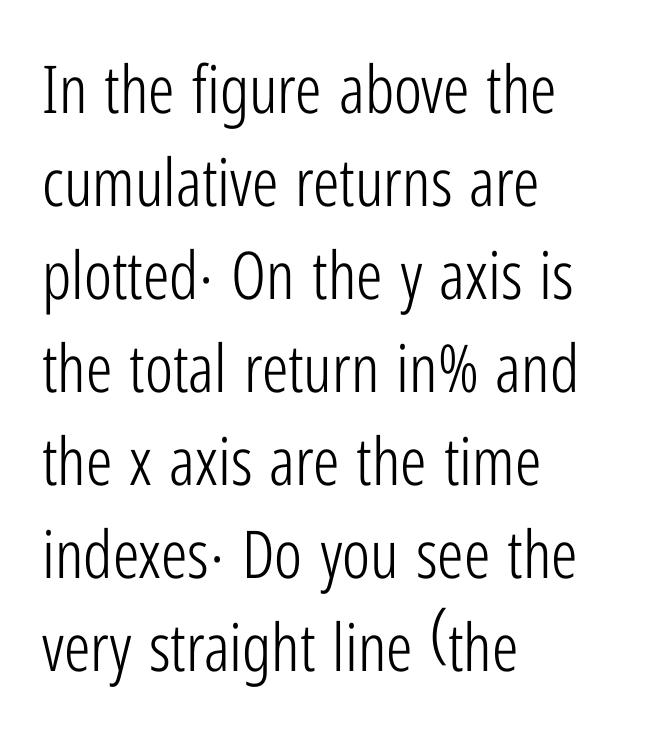
Q: Is the text bold? A: No.
Q: Is the text italic (slanted)? A: No, it is upright.
Q: Is the typeface a serif or a sans-serif typeface? A: Sans-serif.
Q: Is the text underlined? A: No.
Q: How is the paragraph aligned? A: Left-aligned.
Q: Is the spacing between letters normal or unusually wide? A: Normal.
Q: Is the spacing between lines tight, normal or loose? A: Normal.
Q: Width (condensed, normal, or wide)? A: Condensed.
Q: Stroke contrast? A: Low.
Q: x-height? A: Medium.
Q: Monospaced? A: No.
